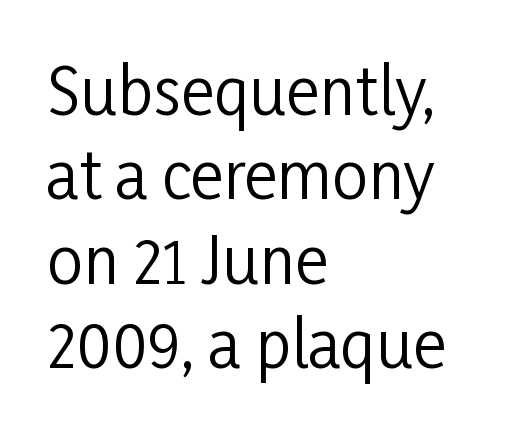
{"serif": "no", "italic": "no", "bold": "no", "weight": "regular", "width": "condensed", "stroke_contrast": "low", "x_height": "medium", "monospaced": "no", "underline": "no", "align": "left", "line_spacing": "normal", "line_spacing_ratio": 1.32, "letter_spacing": "normal", "letter_spacing_em": 0.0, "glyph_px": 64}
